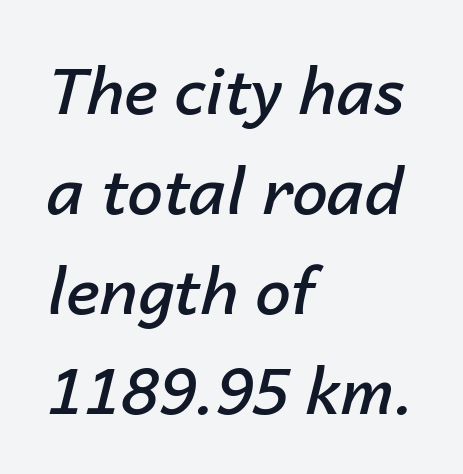
Q: Is the text bold? A: Semi-bold.
Q: Is the text italic (slanted)? A: Yes, it leans right by about 14 degrees.
Q: Is the text underlined? A: No.
Q: How is the paragraph aligned? A: Left-aligned.
Q: Is the spacing between letters normal or unusually wide? A: Normal.
Q: Is the spacing between lines tight, normal or loose? A: Normal.
Q: Width (condensed, normal, or wide)? A: Normal.
Q: Stroke contrast? A: Low.
Q: x-height? A: Medium.
Q: Monospaced? A: No.
